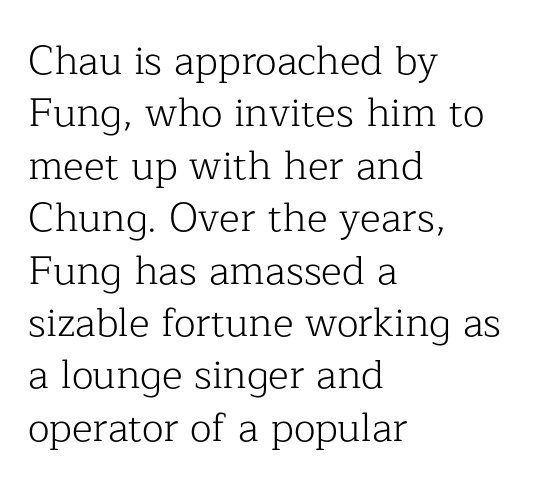
{"serif": "yes", "italic": "no", "bold": "no", "weight": "light", "width": "normal", "stroke_contrast": "low", "x_height": "medium", "monospaced": "no", "underline": "no", "align": "left", "line_spacing": "normal", "line_spacing_ratio": 1.31, "letter_spacing": "normal", "letter_spacing_em": 0.0, "glyph_px": 40}
